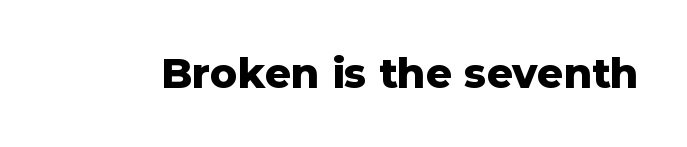
Is this a fixed-width face? No — the glyphs have proportional, varying widths. The type sits square on the baseline with zero lean. Nope, no serifs anywhere on these letters. Observe the ordinary spacing: letters are neighbours, not strangers. The area under the type is left untouched.
